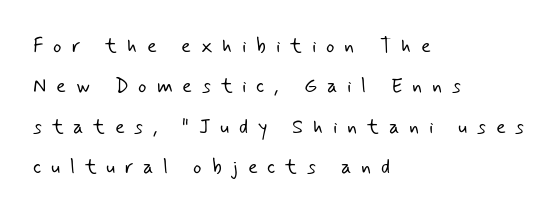
The image shows 20 px text type; set left-aligned, loose line spacing (2.02x), unusually wide letter spacing (+0.49 em), not underlined.
